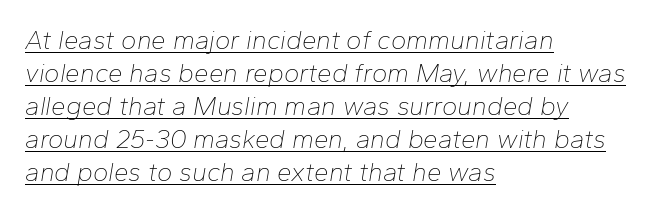
{"italic": "yes", "lean": "right", "slant_degrees": 10, "bold": "no", "underline": "yes", "align": "left", "line_spacing": "normal", "line_spacing_ratio": 1.27, "letter_spacing": "normal", "letter_spacing_em": 0.0, "glyph_px": 26}
